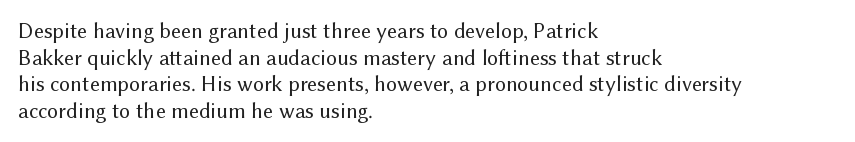
{"italic": "no", "bold": "no", "underline": "no", "align": "left", "line_spacing_ratio": 1.21, "letter_spacing": "normal", "letter_spacing_em": 0.0, "glyph_px": 22}
